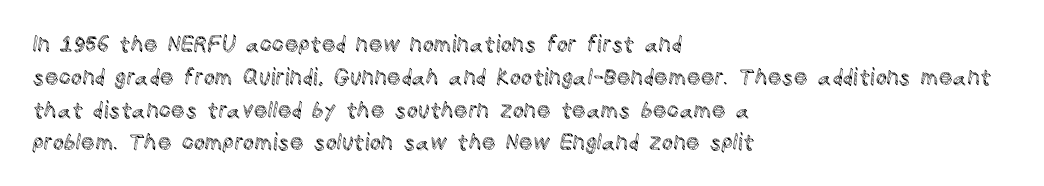
Q: Is the text italic (slanted)? A: Yes.
Q: Is the text underlined? A: No.
Q: How is the paragraph aligned? A: Left-aligned.
Q: Is the spacing between letters normal or unusually wide? A: Normal.
Q: Is the spacing between lines tight, normal or loose? A: Normal.
